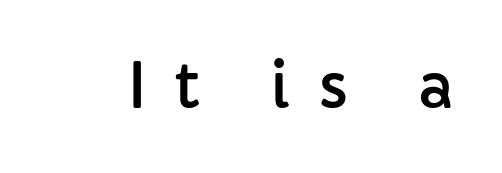
Each row of text sits above clean, open space. Posture: upright roman. Looks like regular typesetting: each glyph gets only the width it needs. Does the type have serifs? No, each stem ends abruptly. How are the letters spaced? Widely, with obvious added tracking.
